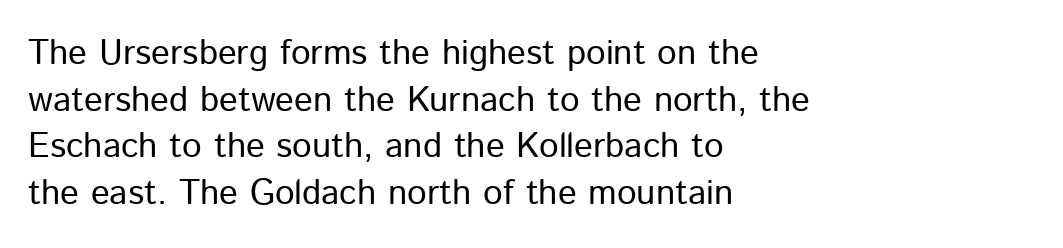
The passage is arranged the way most books set body copy — flush left. No word sits above an underline. Designer's note — italics off, roman on. These lines are rendered in a variable-pitch font.
